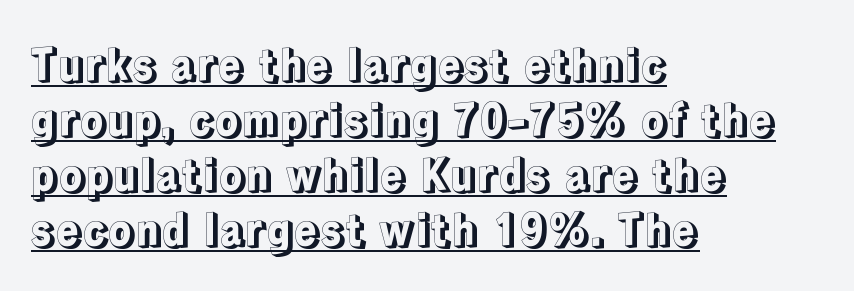
Q: Is the text italic (slanted)? A: No, it is upright.
Q: Is the text underlined? A: Yes.
Q: How is the paragraph aligned? A: Left-aligned.
Q: Is the spacing between letters normal or unusually wide? A: Normal.
Q: Is the spacing between lines tight, normal or loose? A: Normal.
Q: Width (condensed, normal, or wide)? A: Normal.
Q: x-height? A: Medium.
Q: Monospaced? A: No.
